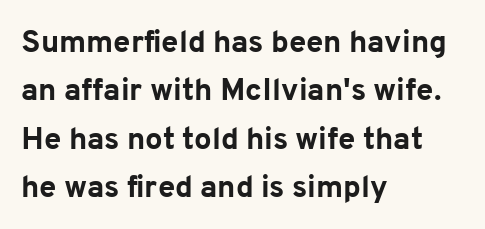
Q: Is the text bold? A: Yes.
Q: Is the text italic (slanted)? A: No, it is upright.
Q: Is the typeface a serif or a sans-serif typeface? A: Sans-serif.
Q: Is the text underlined? A: No.
Q: How is the paragraph aligned? A: Left-aligned.
Q: Is the spacing between letters normal or unusually wide? A: Normal.
Q: Is the spacing between lines tight, normal or loose? A: Normal.
Q: Width (condensed, normal, or wide)? A: Normal.
Q: Stroke contrast? A: Low.
Q: x-height? A: Medium.
Q: Monospaced? A: No.
